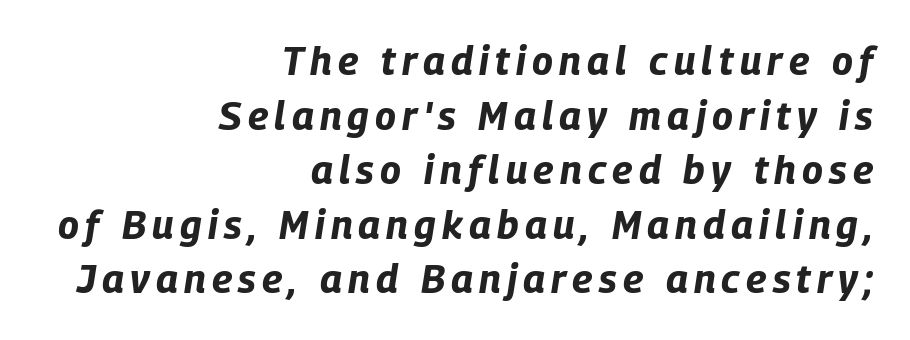
Do the characters align in a grid? No, the font is proportional. Caption: bold face, heavy strokes. Line spacing here is normal. Casual observation: everything's shoved over to the right. Characters are canted at an angle relative to the baseline's perpendicular.
